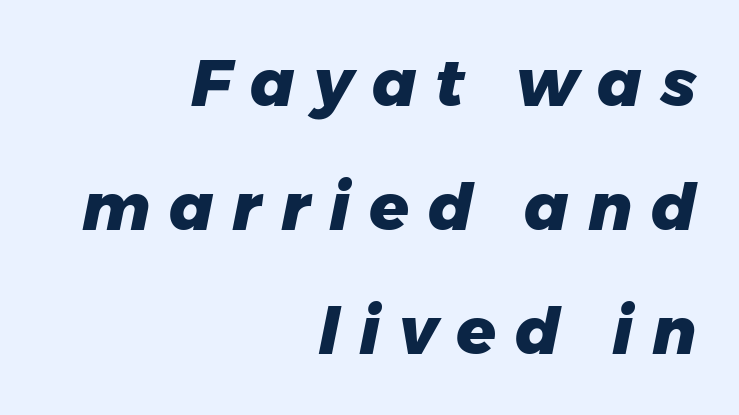
In terms of posture, this sample is oblique. The passage is arranged like a letterhead date or caption credit — flush right. The rendering inserts visible extra space after every character. Line spacing here is loose.
